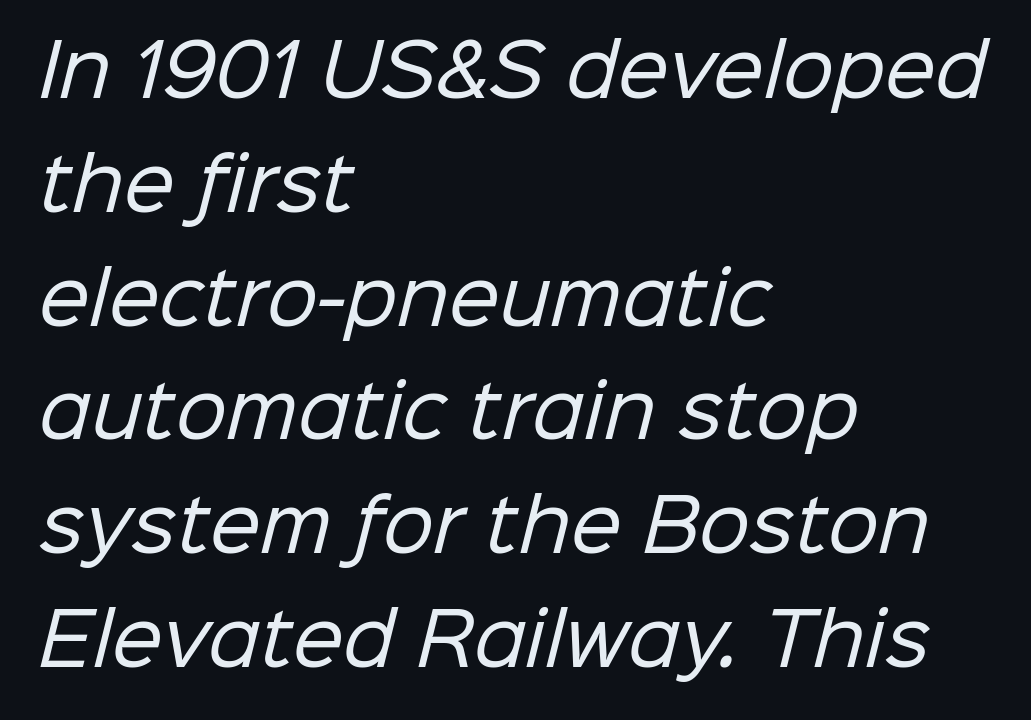
Q: Is the text bold? A: No.
Q: Is the typeface a serif or a sans-serif typeface? A: Sans-serif.
Q: Is the text underlined? A: No.
Q: How is the paragraph aligned? A: Left-aligned.
Q: Is the spacing between letters normal or unusually wide? A: Normal.
Q: Is the spacing between lines tight, normal or loose? A: Normal.
Q: Width (condensed, normal, or wide)? A: Normal.
Q: Stroke contrast? A: Low.
Q: x-height? A: Medium.
Q: Monospaced? A: No.
